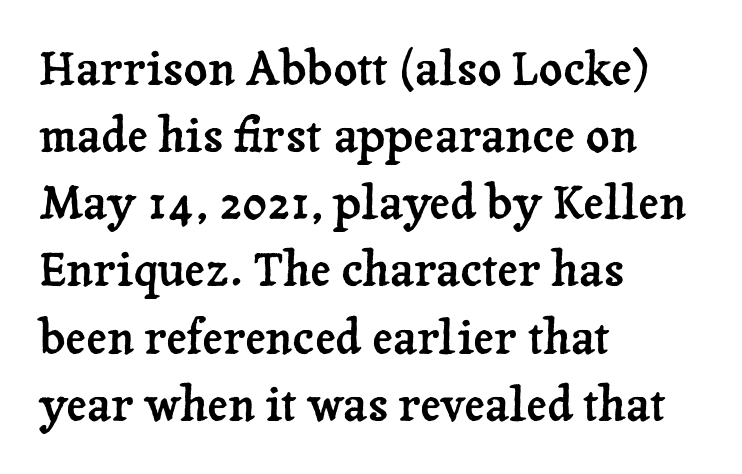
The setting favours the left margin, as ordinary paragraphs usually do. Here the glyphs are tracked normally, forming tight word shapes. Descender tails drop into unmarked territory. Serif or sans? Serif — the stroke terminals have little feet. A roman cut, with each character standing at attention. Do the characters align in a grid? No, the font is proportional.
